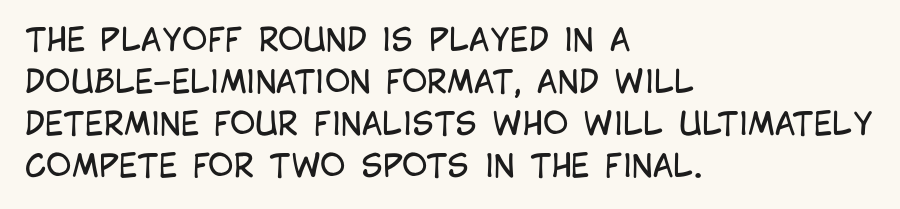
{"serif": "no", "italic": "no", "bold": "no", "weight": "regular", "width": "condensed", "stroke_contrast": "low", "x_height": "large", "monospaced": "no", "underline": "no", "align": "left", "line_spacing": "normal", "line_spacing_ratio": 1.36, "letter_spacing": "normal", "letter_spacing_em": 0.0, "glyph_px": 31}
